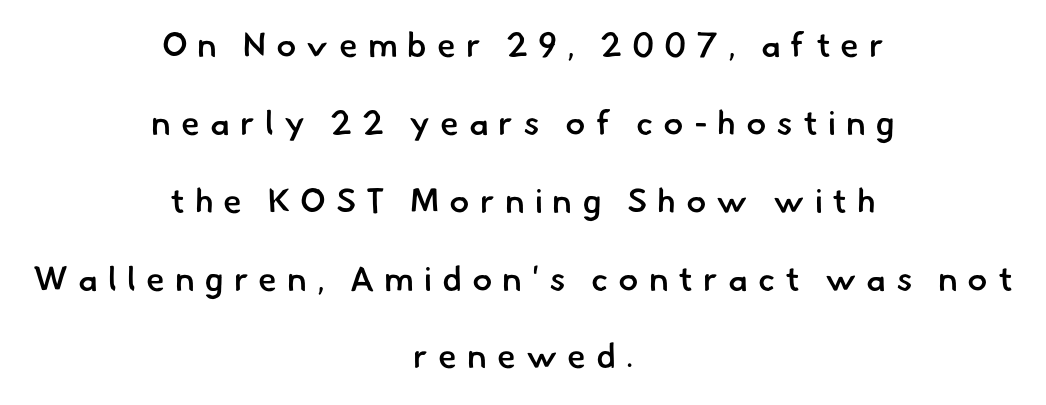
Note the varied advance widths — an 'i' is clearly narrower than an 'm'. Nobody drew a line under any word here. Look at the tracking — it's clearly loosened, letters drifting apart. Semibold letterforms, between regular and bold. The face used here is a sans, in the tradition of grotesques and geometrics.
